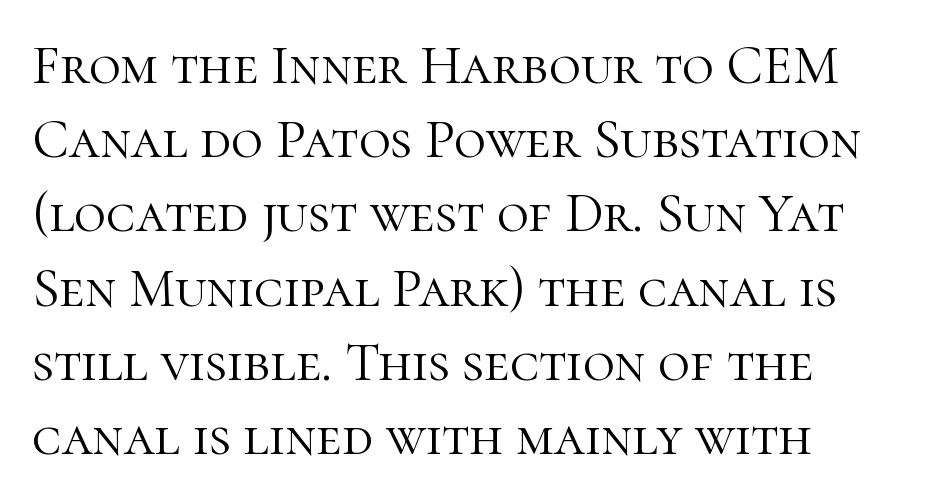
The image shows 55 px light serif type, upright; set normal line spacing (1.35x), normal letter spacing, not underlined; high stroke contrast and a medium x-height.
